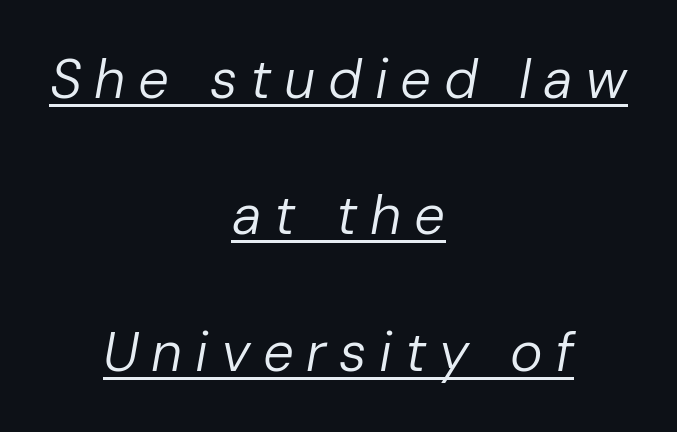
{"italic": "yes", "lean": "right", "slant_degrees": 10, "bold": "no", "weight": "regular", "width": "normal", "stroke_contrast": "low", "x_height": "medium", "monospaced": "no", "underline": "yes", "align": "center", "line_spacing": "loose", "line_spacing_ratio": 2.48, "letter_spacing": "wide", "letter_spacing_em": 0.23, "glyph_px": 55}
